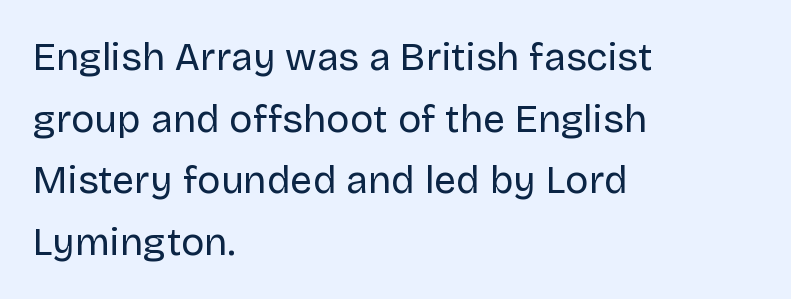
Q: Is the text bold? A: No.
Q: Is the text italic (slanted)? A: No, it is upright.
Q: Is the typeface a serif or a sans-serif typeface? A: Sans-serif.
Q: Is the text underlined? A: No.
Q: How is the paragraph aligned? A: Left-aligned.
Q: Is the spacing between letters normal or unusually wide? A: Normal.
Q: Is the spacing between lines tight, normal or loose? A: Normal.
Q: Width (condensed, normal, or wide)? A: Normal.
Q: Stroke contrast? A: Low.
Q: x-height? A: Large.
Q: Monospaced? A: No.
